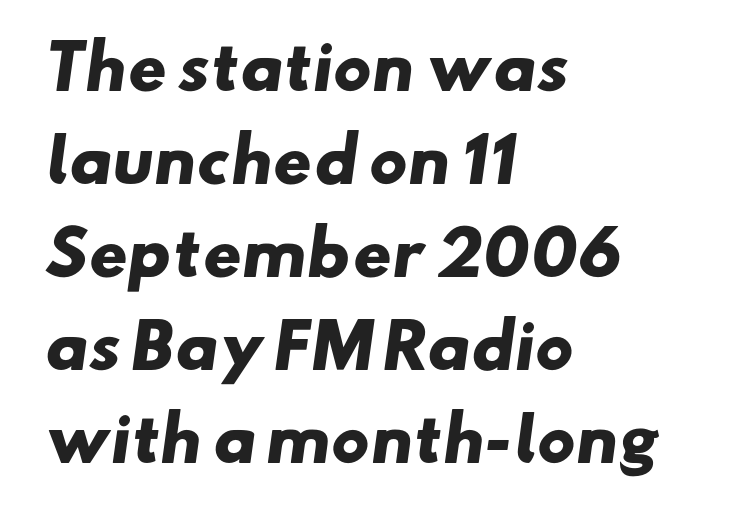
The image shows 60 px heavy, wide sans-serif type; set left-aligned, normal line spacing (1.55x), normal letter spacing, not underlined; low stroke contrast and a small x-height.
